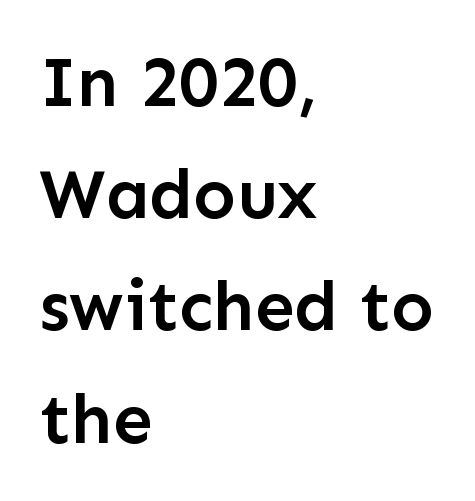
{"serif": "no", "italic": "no", "bold": "semi", "weight": "semibold", "width": "normal", "stroke_contrast": "low", "x_height": "medium", "monospaced": "no", "underline": "no", "align": "left", "line_spacing": "normal", "line_spacing_ratio": 1.58, "letter_spacing": "normal", "letter_spacing_em": 0.0, "glyph_px": 71}
